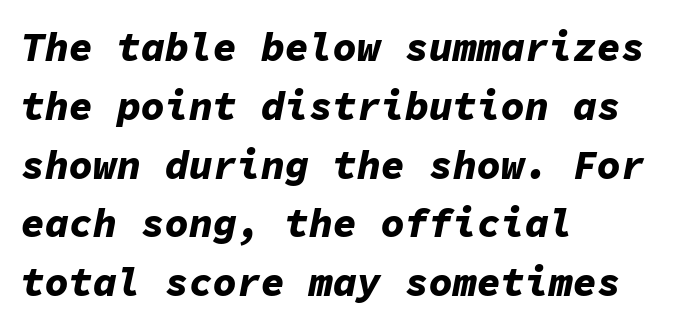
{"italic": "yes", "lean": "right", "slant_degrees": 11, "bold": "yes", "weight": "bold", "width": "normal", "stroke_contrast": "low", "x_height": "medium", "monospaced": "yes", "underline": "no", "align": "left", "line_spacing": "normal", "line_spacing_ratio": 1.47, "letter_spacing": "normal", "letter_spacing_em": 0.0, "glyph_px": 40}
